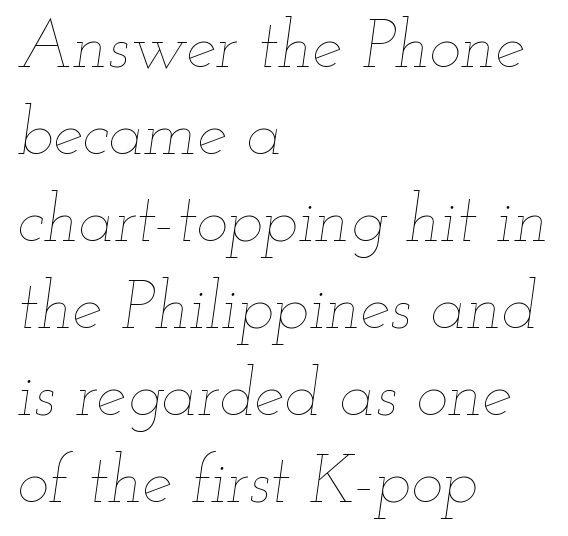
The image shows 67 px thin, wide type, italic (leaning right); set left-aligned, normal line spacing (1.3x), normal letter spacing, not underlined; low stroke contrast and a small x-height.
